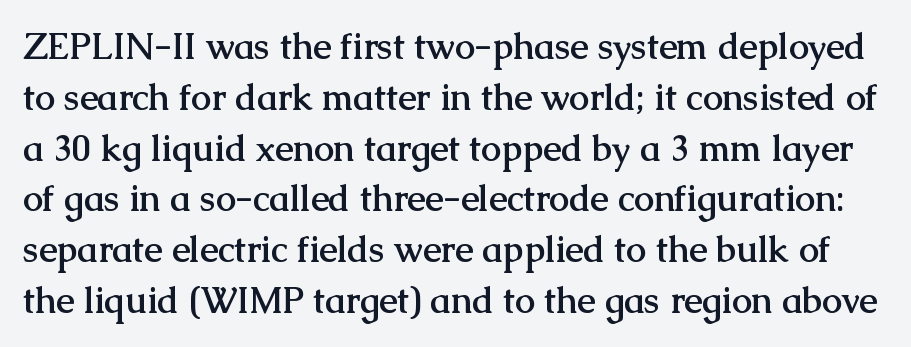
{"serif": "yes", "italic": "no", "bold": "yes", "weight": "semibold", "width": "normal", "stroke_contrast": "medium", "x_height": "medium", "monospaced": "no", "underline": "no", "line_spacing": "normal", "line_spacing_ratio": 1.41, "letter_spacing": "normal", "letter_spacing_em": 0.0, "glyph_px": 36}
